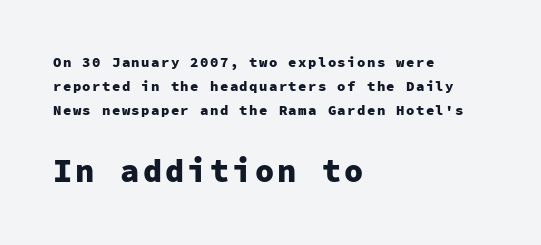
The rendering enlarges the type as you move from the upper chunk to the lower. The glyphs in this specimen are sans serif. Bold? Absolutely — the strokes are thick and heavy. A classic flush-left, rag-right setting is used for this passage. Every character sits straight up, as roman type does. Letters rest on an invisible, unmarked baseline.
